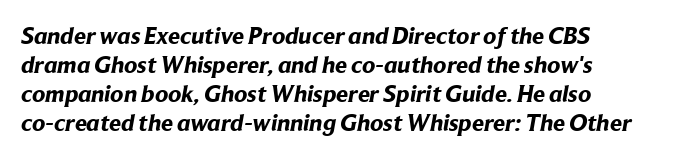
Q: Is the text bold? A: Yes.
Q: Is the text underlined? A: No.
Q: How is the paragraph aligned? A: Left-aligned.
Q: Is the spacing between letters normal or unusually wide? A: Normal.
